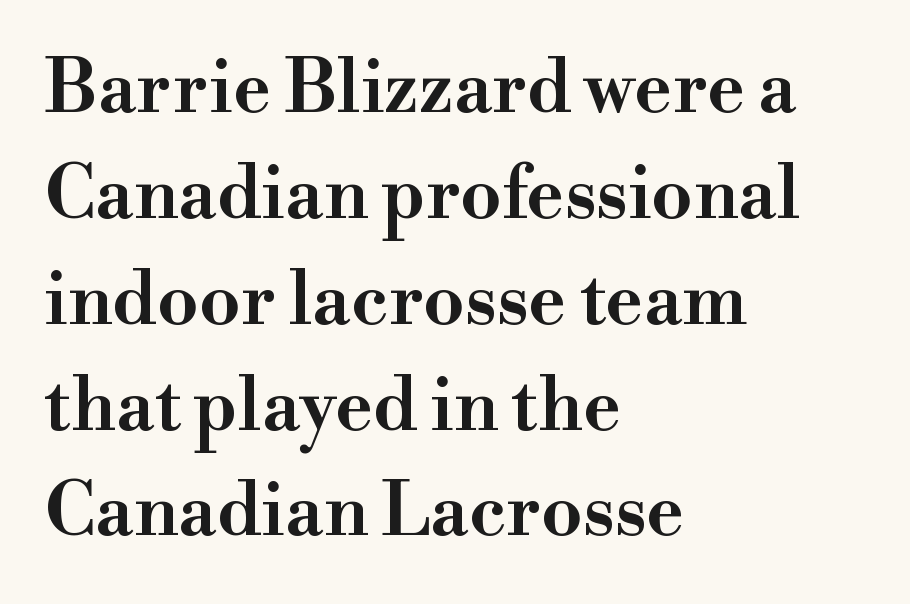
Q: Is the text italic (slanted)? A: No, it is upright.
Q: Is the typeface a serif or a sans-serif typeface? A: Serif.
Q: Is the text underlined? A: No.
Q: How is the paragraph aligned? A: Left-aligned.
Q: Is the spacing between letters normal or unusually wide? A: Normal.
Q: Is the spacing between lines tight, normal or loose? A: Normal.
Q: Width (condensed, normal, or wide)? A: Wide.
Q: Stroke contrast? A: High.
Q: x-height? A: Small.
Q: Monospaced? A: No.
